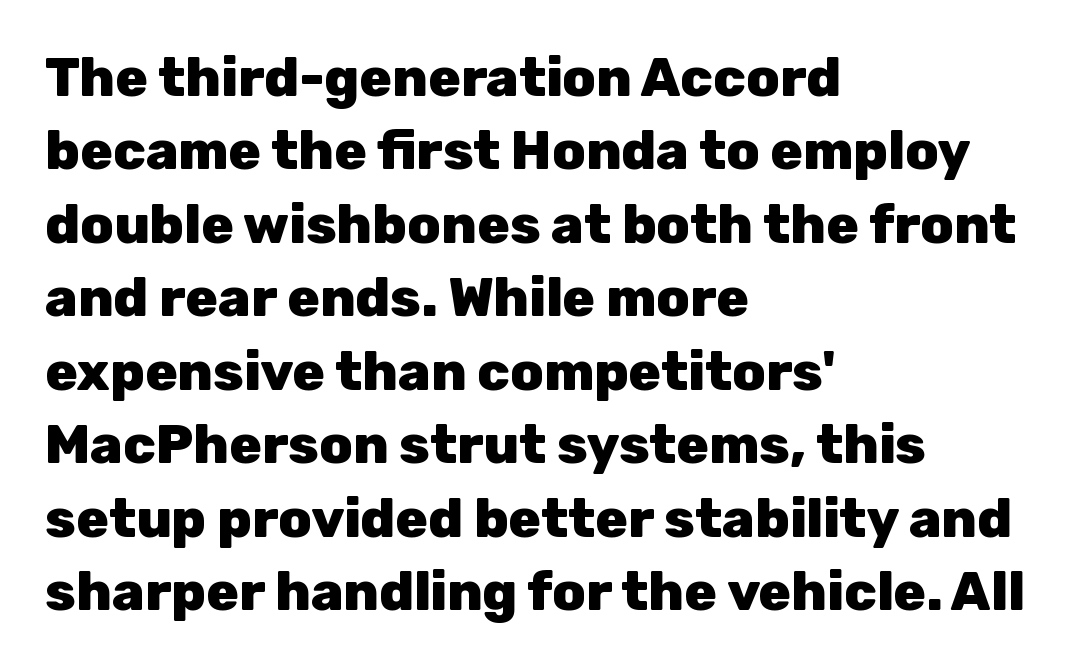
Q: Is the text bold? A: Yes.
Q: Is the text italic (slanted)? A: No, it is upright.
Q: Is the typeface a serif or a sans-serif typeface? A: Sans-serif.
Q: Is the text underlined? A: No.
Q: How is the paragraph aligned? A: Left-aligned.
Q: Is the spacing between letters normal or unusually wide? A: Normal.
Q: Is the spacing between lines tight, normal or loose? A: Normal.
Q: Width (condensed, normal, or wide)? A: Normal.
Q: Stroke contrast? A: Low.
Q: x-height? A: Medium.
Q: Monospaced? A: No.
